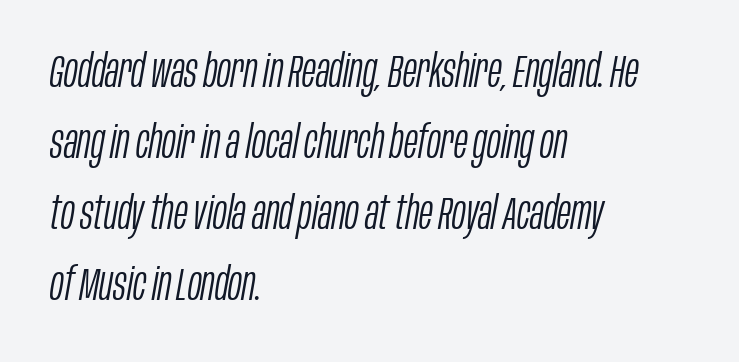
{"italic": "yes", "lean": "right", "slant_degrees": 10, "bold": "no", "weight": "light", "width": "condensed", "stroke_contrast": "low", "x_height": "large", "monospaced": "no", "underline": "no", "align": "left", "line_spacing": "normal", "line_spacing_ratio": 1.54, "letter_spacing": "normal", "letter_spacing_em": 0.0, "glyph_px": 46}
